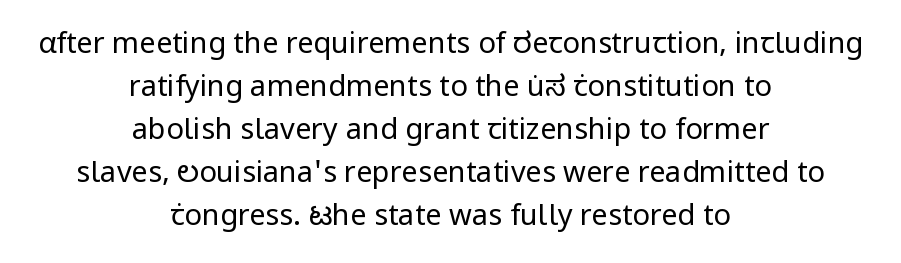
{"serif": "no", "italic": "no", "bold": "no", "weight": "regular", "width": "normal", "stroke_contrast": "low", "x_height": "medium", "monospaced": "no", "underline": "no", "align": "center", "line_spacing": "normal", "line_spacing_ratio": 1.48, "letter_spacing": "normal", "letter_spacing_em": 0.0, "glyph_px": 29}
